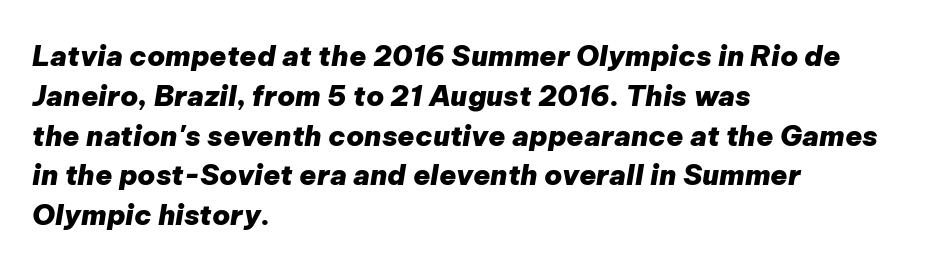
Is the type slanted? Yes — the strokes lean at a clear angle. The letters are bold, with thick, heavy strokes. Each row of text sits above clean, open space. The text block is weighted toward the left margin, trailing off unevenly rightward. Character widths vary here, with narrow letters taking less room than wide ones.
